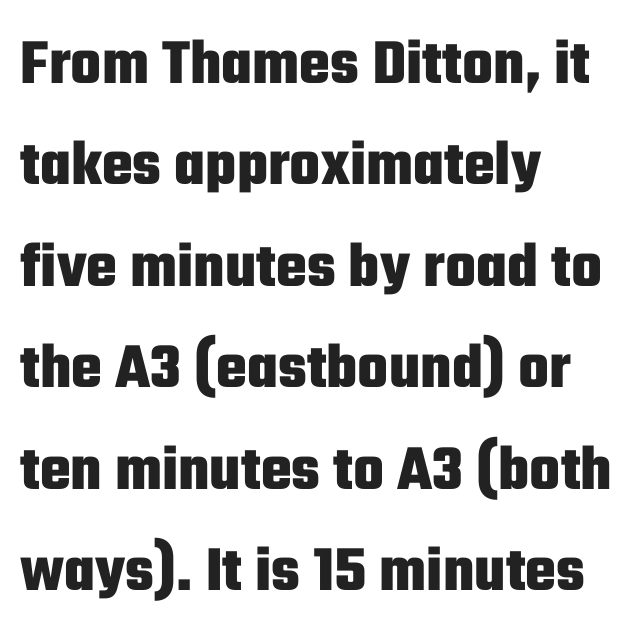
Observe the ordinary spacing: letters are neighbours, not strangers. The letters carry no serifs — their stems end cleanly without finishing strokes. You could not count columns in this text — the font is proportionally spaced. This sample is left-justified, so line endings fall wherever the words run out.
